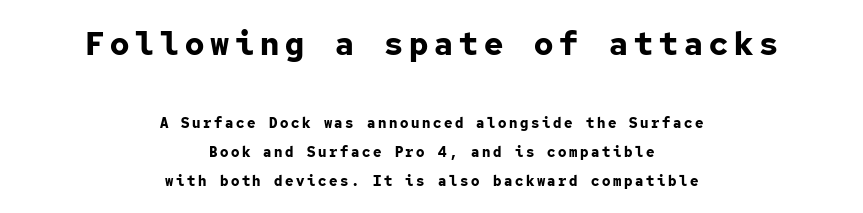
I'd describe the lettering as bold — thick and assertive. Stroke terminals: plain, sans-serif. A bare baseline throughout the passage. Airy leading.
